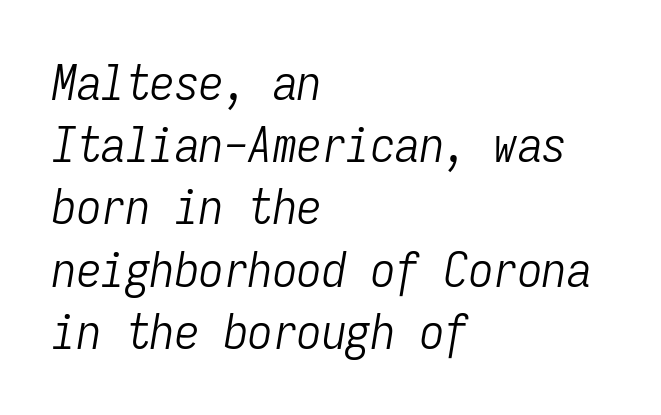
Q: Is the text bold? A: No.
Q: Is the text italic (slanted)? A: Yes, it leans right by about 9 degrees.
Q: Is the text underlined? A: No.
Q: How is the paragraph aligned? A: Left-aligned.
Q: Is the spacing between letters normal or unusually wide? A: Normal.
Q: Is the spacing between lines tight, normal or loose? A: Normal.
Q: Width (condensed, normal, or wide)? A: Condensed.
Q: Stroke contrast? A: Low.
Q: x-height? A: Medium.
Q: Monospaced? A: Yes.
